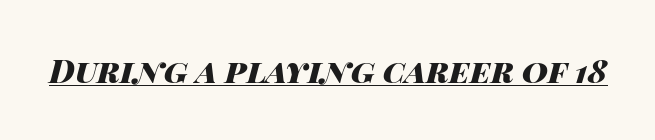
The image shows 32 px heavy, wide type, italic (leaning right); set normal letter spacing, underlined; high stroke contrast and a large x-height.
